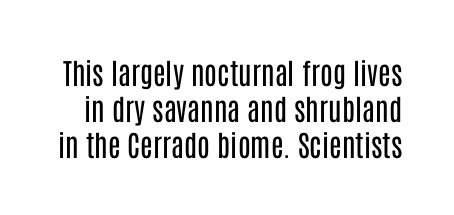
Q: Is the text bold? A: No.
Q: Is the text italic (slanted)? A: No, it is upright.
Q: Is the typeface a serif or a sans-serif typeface? A: Sans-serif.
Q: Is the text underlined? A: No.
Q: Is the spacing between letters normal or unusually wide? A: Normal.
Q: Width (condensed, normal, or wide)? A: Condensed.
Q: Stroke contrast? A: Low.
Q: x-height? A: Large.
Q: Monospaced? A: No.
